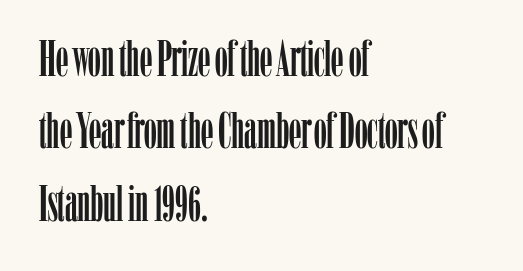
Q: Is the text italic (slanted)? A: No, it is upright.
Q: Is the typeface a serif or a sans-serif typeface? A: Serif.
Q: Is the text underlined? A: No.
Q: How is the paragraph aligned? A: Left-aligned.
Q: Is the spacing between letters normal or unusually wide? A: Normal.
Q: Is the spacing between lines tight, normal or loose? A: Normal.
Q: Width (condensed, normal, or wide)? A: Condensed.
Q: Stroke contrast? A: Low.
Q: x-height? A: Medium.
Q: Monospaced? A: No.
